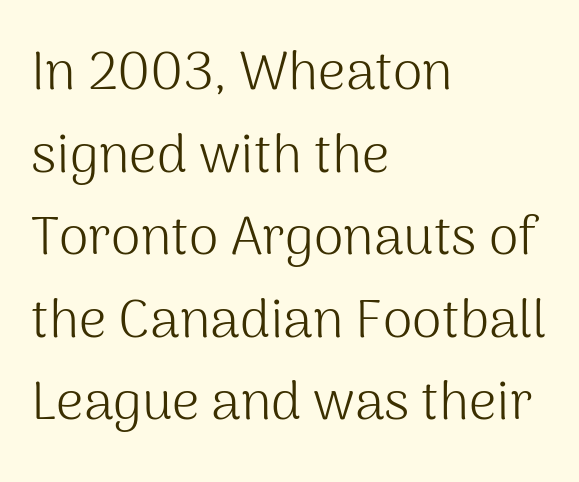
The image shows 54 px light sans-serif type, upright; set left-aligned, normal line spacing (1.53x), normal letter spacing, not underlined; medium stroke contrast and a medium x-height.
